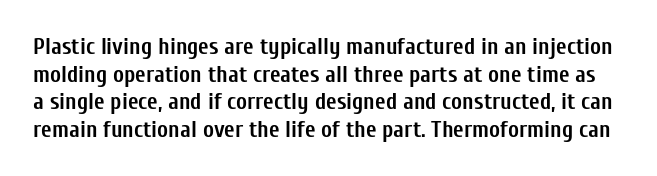
Q: Is the text bold? A: Yes.
Q: Is the text italic (slanted)? A: No, it is upright.
Q: Is the text underlined? A: No.
Q: Is the spacing between letters normal or unusually wide? A: Normal.
